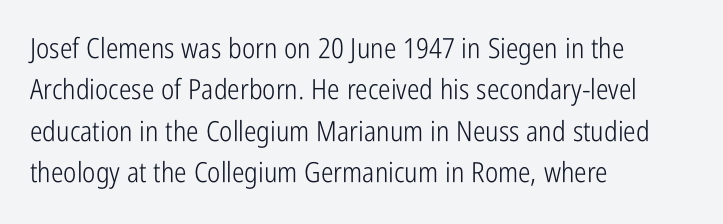
Q: Is the text bold? A: No.
Q: Is the text italic (slanted)? A: No, it is upright.
Q: Is the typeface a serif or a sans-serif typeface? A: Sans-serif.
Q: Is the text underlined? A: No.
Q: How is the paragraph aligned? A: Left-aligned.
Q: Is the spacing between letters normal or unusually wide? A: Normal.
Q: Is the spacing between lines tight, normal or loose? A: Normal.
Q: Width (condensed, normal, or wide)? A: Condensed.
Q: Stroke contrast? A: Low.
Q: x-height? A: Medium.
Q: Monospaced? A: No.
